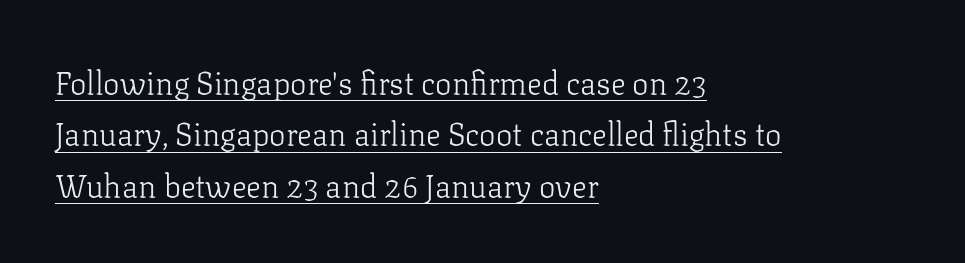
This rendering uses left alignment, leaving the right contour irregular. Vertically, the passage feels balanced, rows spaced as you'd expect. Looks like regular typesetting: each glyph gets only the width it needs. Tall strokes in this sample are plumb rather than angled. You could call the tracking neutral — neither tight nor loose. The rendering uses the underline text-decoration.
